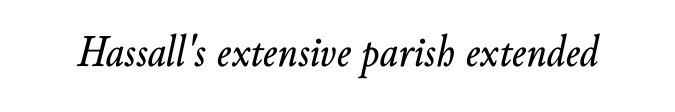
Q: Is the text italic (slanted)? A: Yes, it leans right by about 10 degrees.
Q: Is the text underlined? A: No.
Q: Is the spacing between letters normal or unusually wide? A: Normal.
Q: Width (condensed, normal, or wide)? A: Normal.
Q: Stroke contrast? A: Low.
Q: x-height? A: Small.
Q: Monospaced? A: No.
